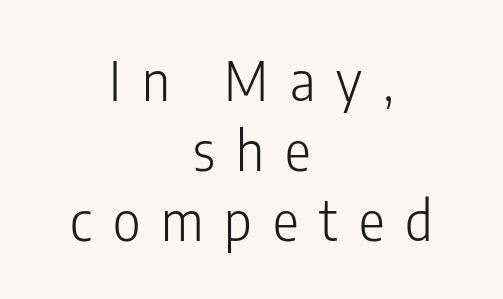
No letter is thick-stroked: the sample isn't bold. Glance below the letters and you will spot only blank space. These lines have a slow, spaced-out rhythm from letter to letter. The text was rendered using a sans face with plain stroke endings. Leading matches the norm, producing a regular column. Varying glyph widths throughout — classic text-font behaviour.
